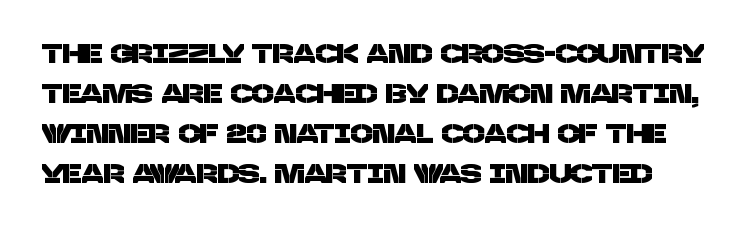
{"underline": "no", "line_spacing": "normal", "line_spacing_ratio": 1.54, "letter_spacing": "normal", "letter_spacing_em": 0.0, "glyph_px": 26}
